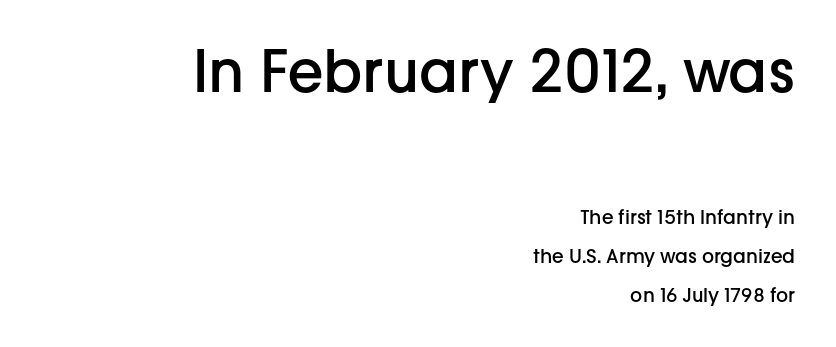
The image shows 58 px semibold sans-serif type, upright; set right-aligned, loose line spacing (2.06x), normal letter spacing, not underlined; the first (top) block is 3.05x larger; low stroke contrast and a medium x-height.
